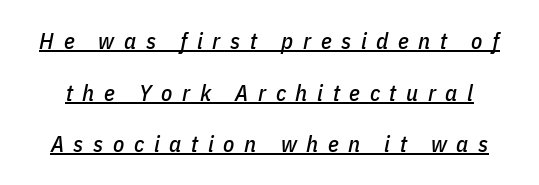
The image shows 23 px text type, italic (leaning right); set loose line spacing (2.24x), unusually wide letter spacing (+0.42 em), underlined.
